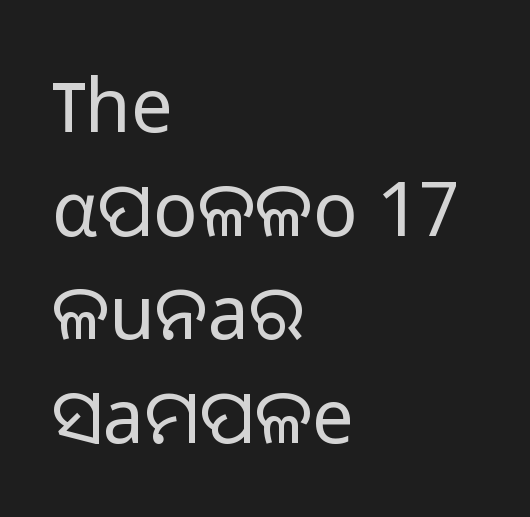
Q: Is the text bold? A: No.
Q: Is the text italic (slanted)? A: No, it is upright.
Q: Is the typeface a serif or a sans-serif typeface? A: Sans-serif.
Q: Is the text underlined? A: No.
Q: How is the paragraph aligned? A: Left-aligned.
Q: Is the spacing between letters normal or unusually wide? A: Normal.
Q: Is the spacing between lines tight, normal or loose? A: Normal.
Q: Width (condensed, normal, or wide)? A: Normal.
Q: Stroke contrast? A: Low.
Q: x-height? A: Medium.
Q: Monospaced? A: No.
